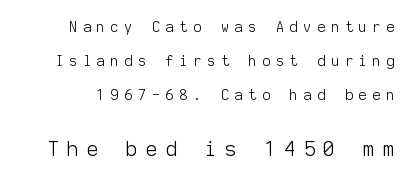
The image shows 20 px text type, upright; set loose line spacing (2.42x), unusually wide letter spacing (+0.41 em), not underlined; the second (bottom) block is 1.43x larger.
